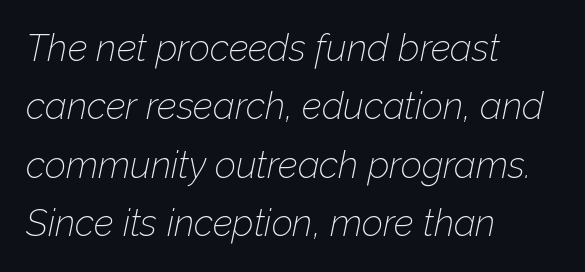
The image shows 37 px thin type, italic (leaning right); set left-aligned, normal line spacing (1.58x), normal letter spacing, not underlined; low stroke contrast and a medium x-height.
